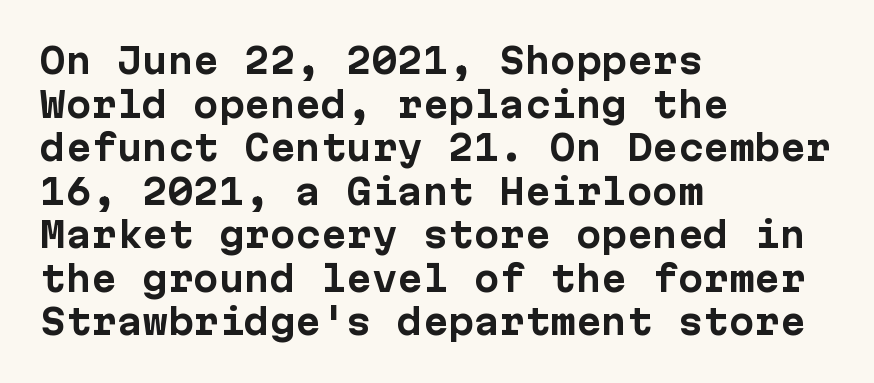
Q: Is the text bold? A: Yes.
Q: Is the text italic (slanted)? A: No, it is upright.
Q: Is the typeface a serif or a sans-serif typeface? A: Sans-serif.
Q: Is the text underlined? A: No.
Q: How is the paragraph aligned? A: Left-aligned.
Q: Is the spacing between letters normal or unusually wide? A: Normal.
Q: Is the spacing between lines tight, normal or loose? A: Normal.
Q: Width (condensed, normal, or wide)? A: Normal.
Q: Stroke contrast? A: Low.
Q: x-height? A: Medium.
Q: Monospaced? A: Yes.
